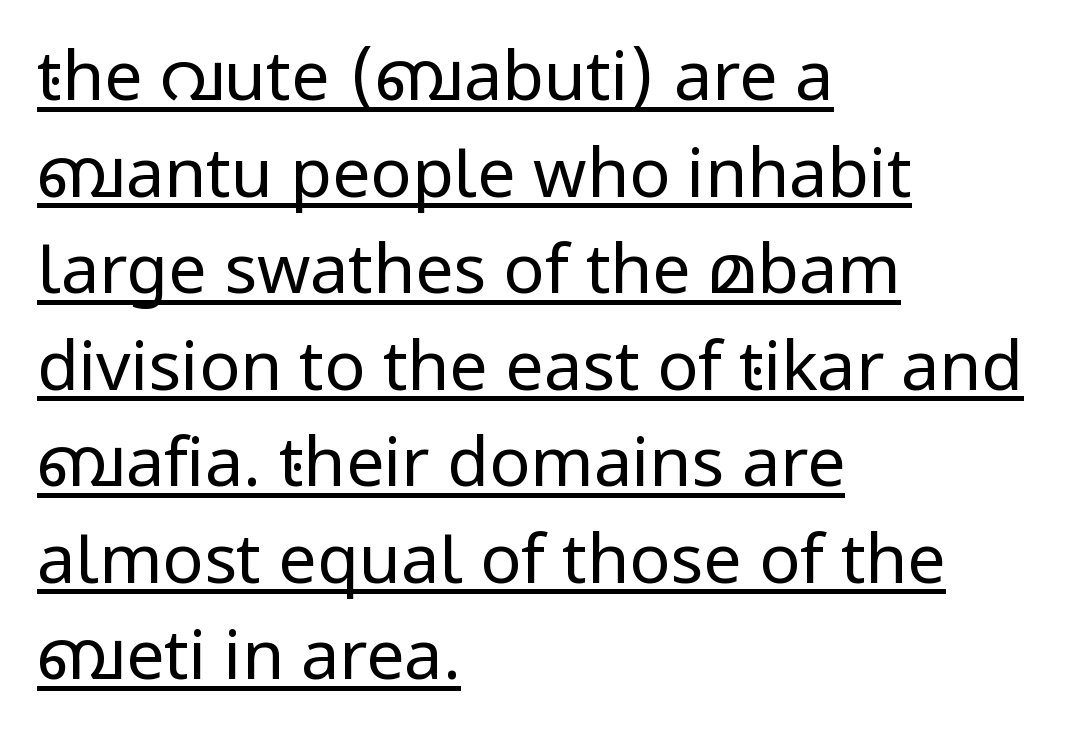
{"serif": "no", "italic": "no", "bold": "no", "weight": "regular", "width": "normal", "stroke_contrast": "low", "x_height": "medium", "monospaced": "no", "underline": "yes", "align": "left", "line_spacing": "normal", "line_spacing_ratio": 1.42, "letter_spacing": "normal", "letter_spacing_em": 0.0, "glyph_px": 68}
